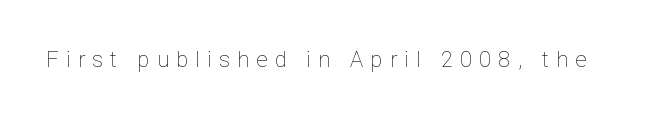
{"italic": "no", "bold": "no", "underline": "no", "letter_spacing": "wide", "letter_spacing_em": 0.33, "glyph_px": 22}
